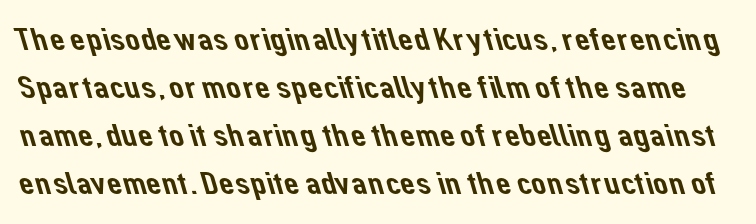
The image shows 33 px sans-serif type; set normal line spacing (1.45x), normal letter spacing, not underlined; low stroke contrast and a medium x-height.
